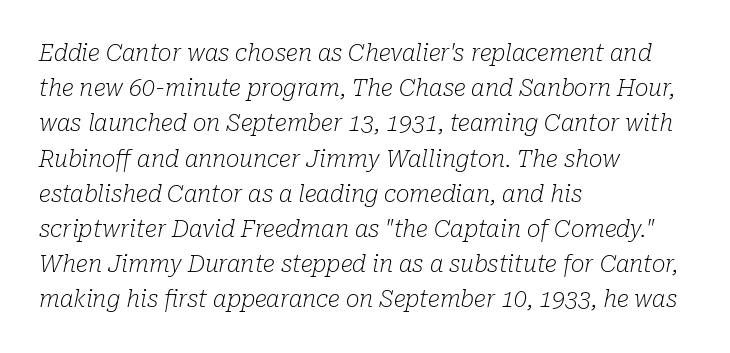
Counters stay open thanks to moderate or lighter strokes. This rendering uses left alignment, leaving the right contour irregular. Spacing between characters is what you'd get straight out of the box. Reading down the column, the eye jumps a familiar distance to each next line.
